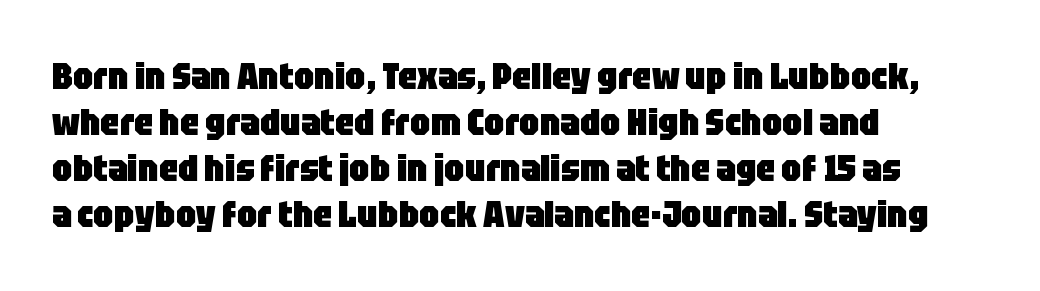
Q: Is the text bold? A: Yes.
Q: Is the text italic (slanted)? A: No, it is upright.
Q: Is the typeface a serif or a sans-serif typeface? A: Sans-serif.
Q: Is the text underlined? A: No.
Q: How is the paragraph aligned? A: Left-aligned.
Q: Is the spacing between letters normal or unusually wide? A: Normal.
Q: Width (condensed, normal, or wide)? A: Condensed.
Q: Stroke contrast? A: Low.
Q: x-height? A: Large.
Q: Monospaced? A: No.
